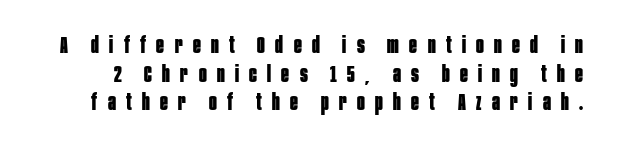
{"italic": "no", "bold": "yes", "underline": "no", "line_spacing_ratio": 1.24, "letter_spacing": "wide", "letter_spacing_em": 0.45, "glyph_px": 23}
